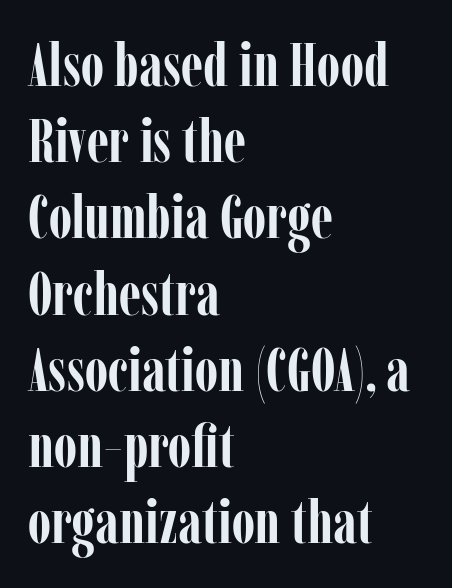
The image shows 61 px semibold, condensed serif type, upright; set left-aligned, normal line spacing (1.25x), normal letter spacing, not underlined; low stroke contrast and a medium x-height.
